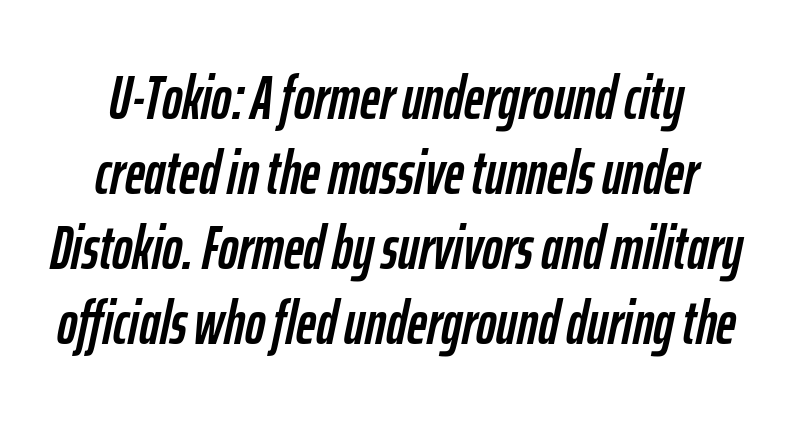
The image shows 61 px condensed type, italic (leaning right); set line spacing 1.23x, normal letter spacing, not underlined; low stroke contrast and a medium x-height.
